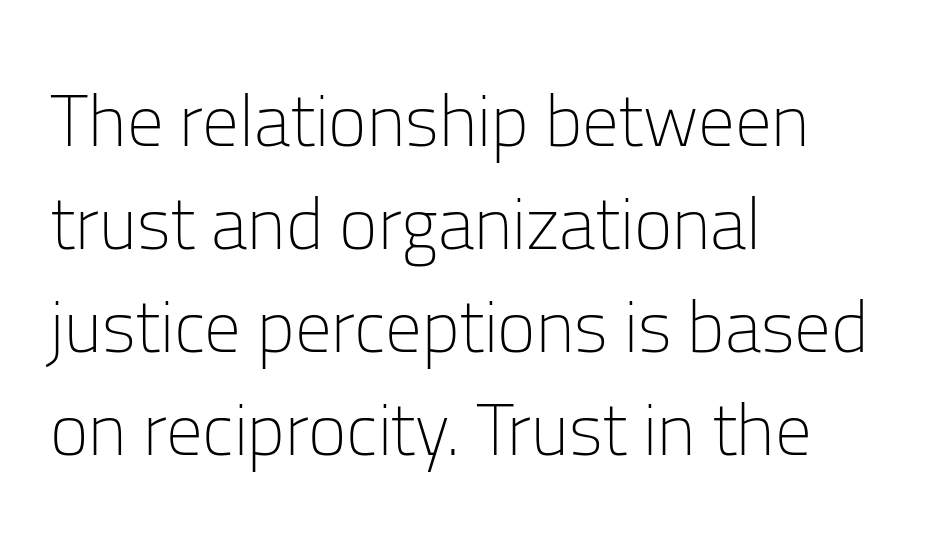
{"serif": "no", "italic": "no", "bold": "no", "weight": "light", "width": "normal", "stroke_contrast": "low", "x_height": "medium", "monospaced": "no", "underline": "no", "align": "left", "line_spacing": "normal", "line_spacing_ratio": 1.41, "letter_spacing": "normal", "letter_spacing_em": 0.0, "glyph_px": 73}
